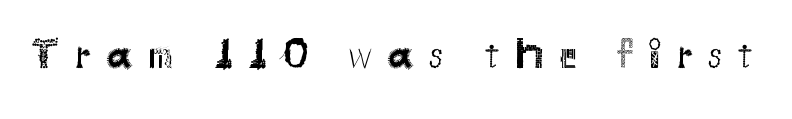
{"serif": "no", "italic": "no", "bold": "no", "weight": "regular", "width": "normal", "stroke_contrast": "medium", "x_height": "small", "monospaced": "no", "underline": "no", "letter_spacing": "wide", "letter_spacing_em": 0.36, "glyph_px": 42}
